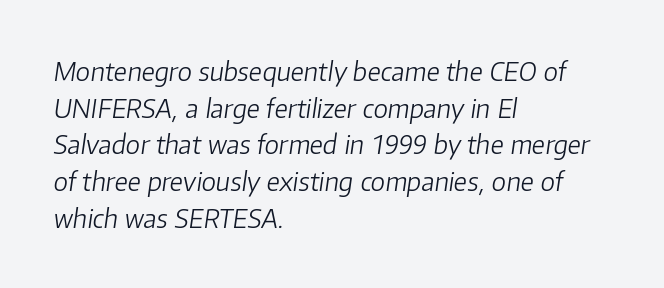
The image shows 26 px text type, italic (leaning right); set left-aligned, normal line spacing (1.41x), normal letter spacing, not underlined.
